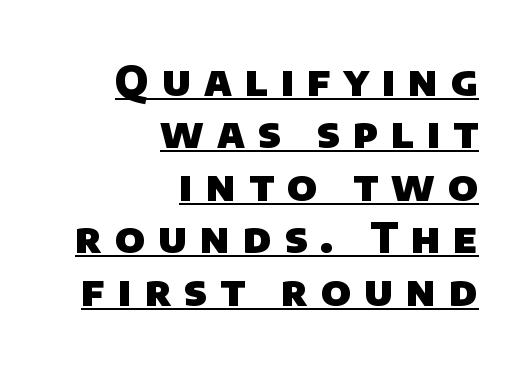
The image shows 41 px heavy sans-serif type; set right-aligned, normal line spacing (1.28x), unusually wide letter spacing (+0.32 em), underlined; low stroke contrast and a large x-height.
